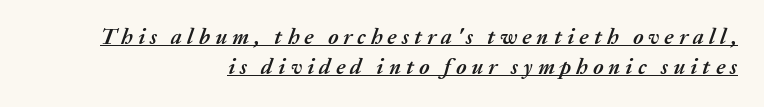
{"italic": "yes", "lean": "right", "slant_degrees": 20, "bold": "yes", "underline": "yes", "align": "right", "line_spacing": "normal", "line_spacing_ratio": 1.35, "letter_spacing": "wide", "letter_spacing_em": 0.23, "glyph_px": 22}
